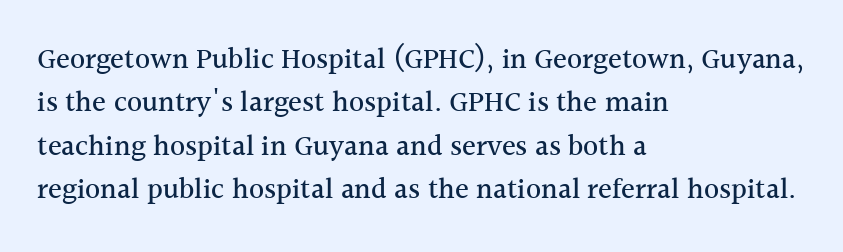
The line-height multiplier appears to be the usual default. The rendering uses natural spacing where letterforms have individual widths. Descenders hang freely into open space. Short and long lines alike share a common starting point at left. Font category for this specimen: serif.
